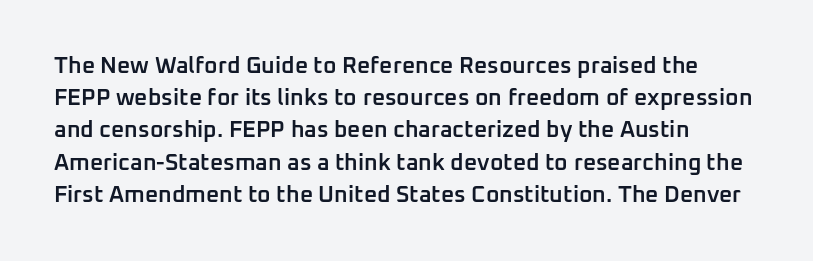
Q: Is the text bold? A: Semi-bold.
Q: Is the text italic (slanted)? A: No, it is upright.
Q: Is the text underlined? A: No.
Q: Is the spacing between letters normal or unusually wide? A: Normal.
Q: Is the spacing between lines tight, normal or loose? A: Normal.
